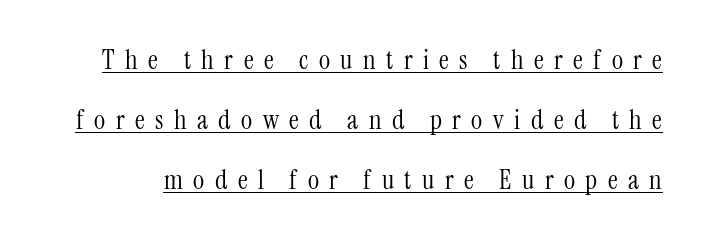
The image shows 27 px text type, upright; set loose line spacing (2.22x), unusually wide letter spacing (+0.39 em), underlined.
